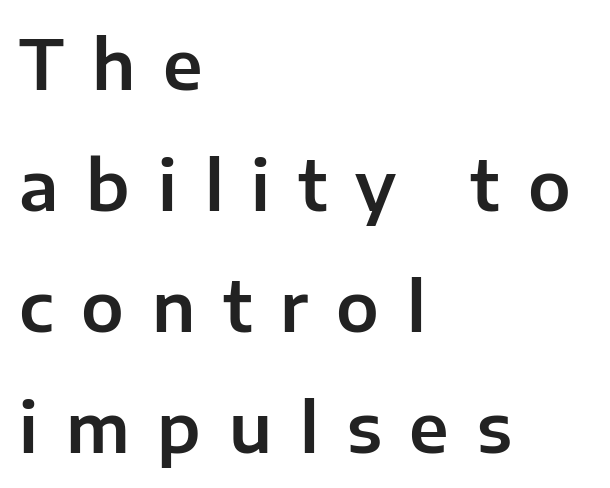
The image shows 68 px sans-serif type, upright; set left-aligned, line spacing 1.78x, unusually wide letter spacing (+0.41 em), not underlined; low stroke contrast and a medium x-height.
